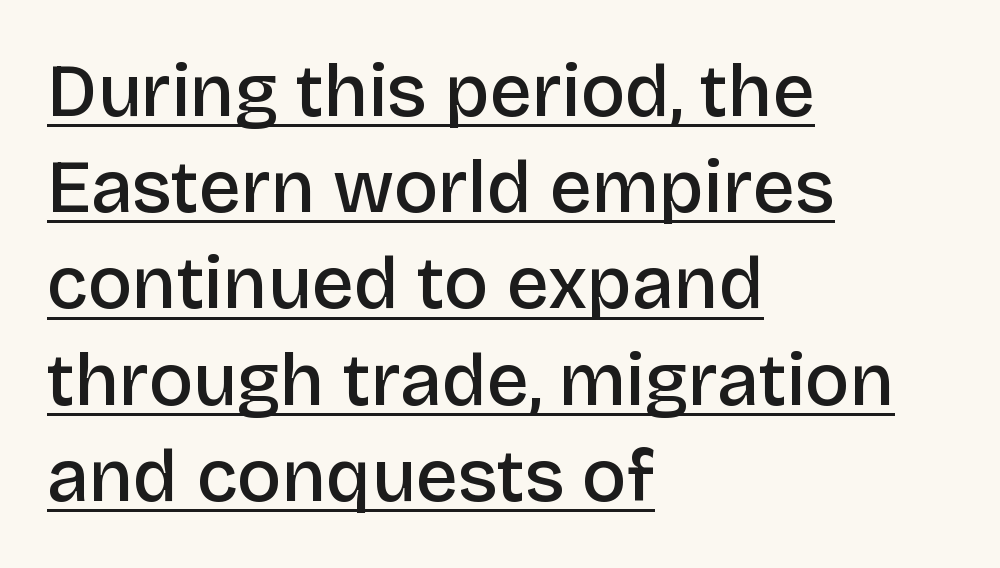
The compositor pushed each line to the left boundary. Observe the ordinary spacing: letters are neighbours, not strangers. The block of text has a typical density, with ordinary space between rows. A fair bit of extra ink — the face is semibold, not bold.
